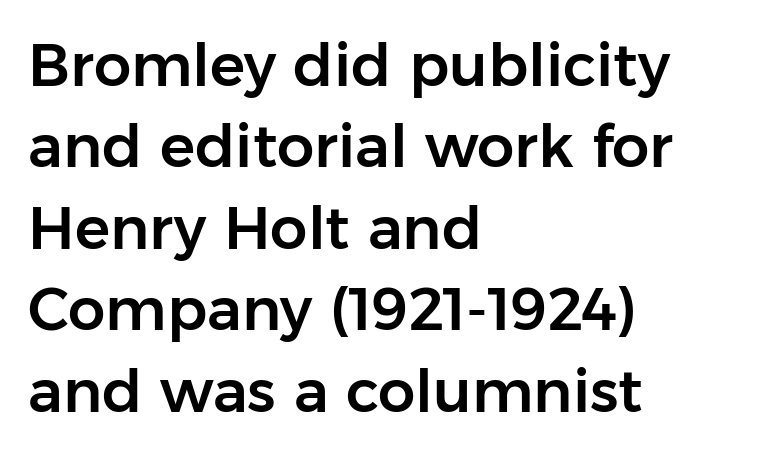
{"serif": "no", "italic": "no", "width": "normal", "stroke_contrast": "low", "x_height": "medium", "monospaced": "no", "underline": "no", "align": "left", "line_spacing": "normal", "line_spacing_ratio": 1.38, "letter_spacing": "normal", "letter_spacing_em": 0.0, "glyph_px": 59}
